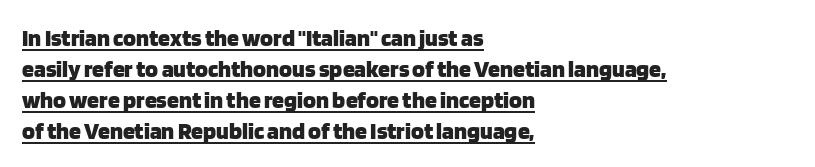
{"italic": "no", "bold": "yes", "underline": "yes", "align": "left", "line_spacing": "normal", "line_spacing_ratio": 1.29, "letter_spacing": "normal", "letter_spacing_em": 0.0, "glyph_px": 24}
